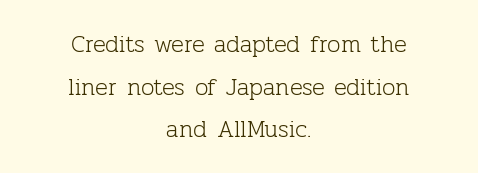
Heaviness? Minimal to ordinary, like unemphasized prose. The letters sit at their default tracking, neither squeezed nor spread. When letters stand straight like this, we call the style roman or upright. Each row of text sits above clean, open space. Short and long lines alike share a common midpoint.
